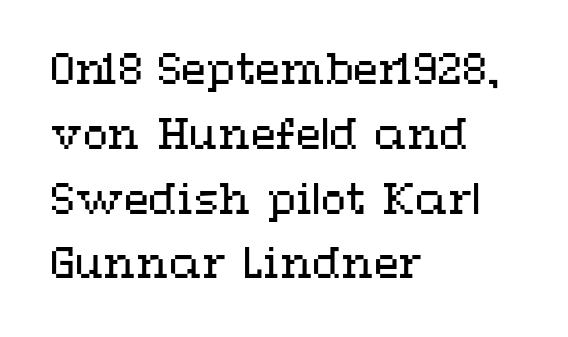
Q: Is the text bold? A: No.
Q: Is the text italic (slanted)? A: No, it is upright.
Q: Is the text underlined? A: No.
Q: How is the paragraph aligned? A: Left-aligned.
Q: Is the spacing between letters normal or unusually wide? A: Normal.
Q: Is the spacing between lines tight, normal or loose? A: Normal.
Q: Width (condensed, normal, or wide)? A: Wide.
Q: Stroke contrast? A: Medium.
Q: x-height? A: Medium.
Q: Monospaced? A: No.
